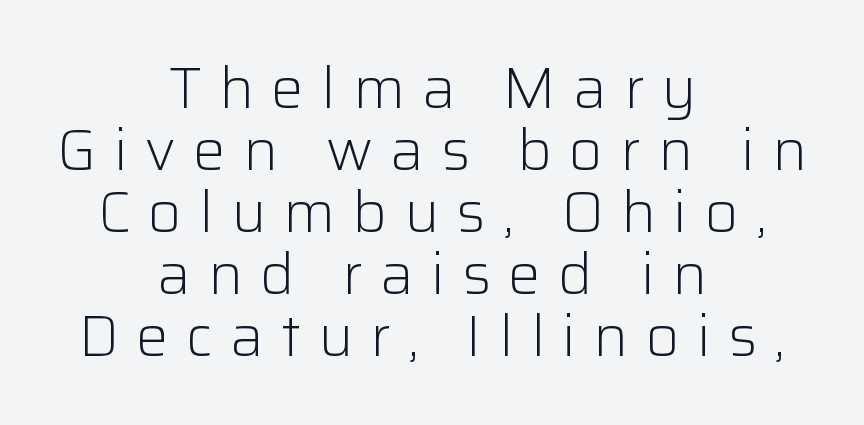
{"serif": "no", "italic": "no", "bold": "no", "weight": "light", "width": "normal", "stroke_contrast": "low", "x_height": "medium", "monospaced": "no", "underline": "no", "align": "center", "line_spacing": "tight", "line_spacing_ratio": 1.07, "letter_spacing": "wide", "letter_spacing_em": 0.3, "glyph_px": 58}
